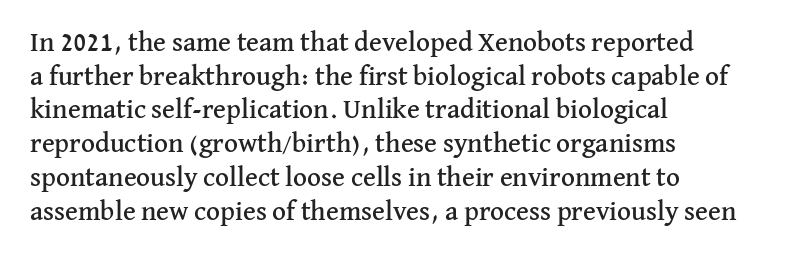
Q: Is the text italic (slanted)? A: No, it is upright.
Q: Is the text underlined? A: No.
Q: How is the paragraph aligned? A: Left-aligned.
Q: Is the spacing between letters normal or unusually wide? A: Normal.
Q: Is the spacing between lines tight, normal or loose? A: Normal.
